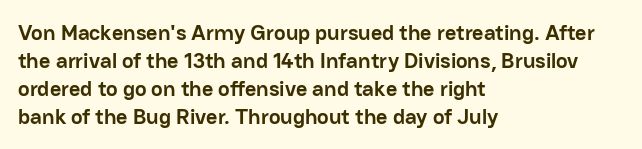
The axis of the letterforms is exactly vertical. Leftover space on each line is placed entirely after the last word. Each row of text sits above clean, open space. Students, note that the glyphs here touch the page at normal intervals.
